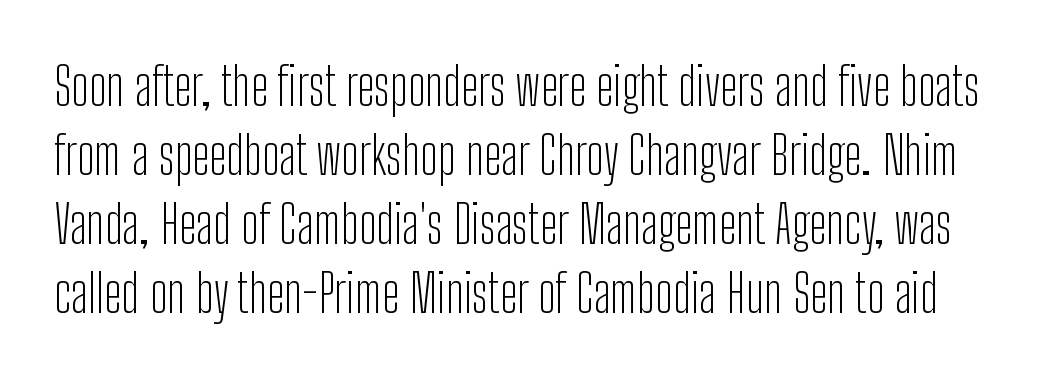
The image shows 52 px light, condensed sans-serif type, upright; set normal line spacing (1.33x), normal letter spacing, not underlined; low stroke contrast and a medium x-height.
